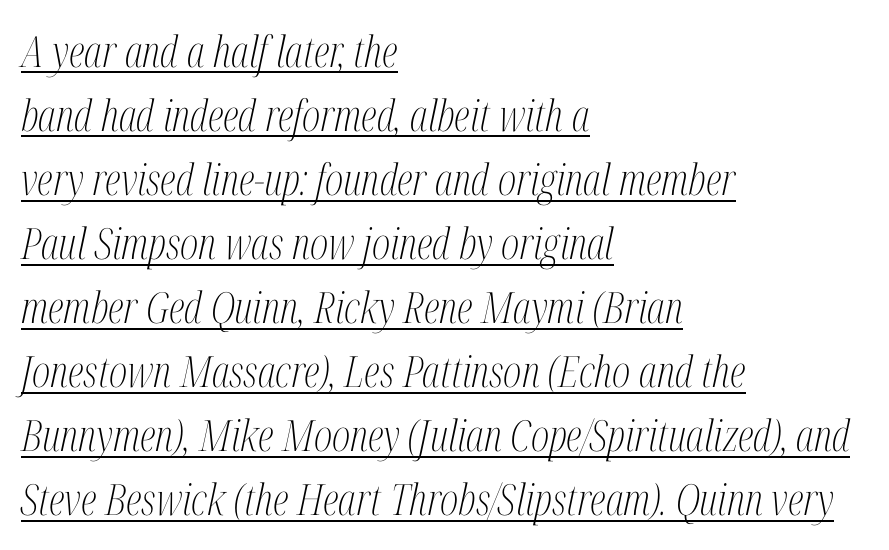
Q: Is the text bold? A: No.
Q: Is the text italic (slanted)? A: Yes, it leans right by about 12 degrees.
Q: Is the typeface a serif or a sans-serif typeface? A: Serif.
Q: Is the text underlined? A: Yes.
Q: How is the paragraph aligned? A: Left-aligned.
Q: Is the spacing between letters normal or unusually wide? A: Normal.
Q: Is the spacing between lines tight, normal or loose? A: Normal.
Q: Width (condensed, normal, or wide)? A: Condensed.
Q: Stroke contrast? A: Medium.
Q: x-height? A: Medium.
Q: Monospaced? A: No.
